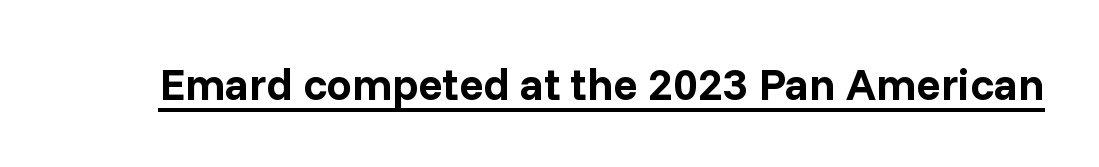
Q: Is the text bold? A: Yes.
Q: Is the text italic (slanted)? A: No, it is upright.
Q: Is the typeface a serif or a sans-serif typeface? A: Sans-serif.
Q: Is the text underlined? A: Yes.
Q: Is the spacing between letters normal or unusually wide? A: Normal.
Q: Width (condensed, normal, or wide)? A: Normal.
Q: Stroke contrast? A: Low.
Q: x-height? A: Medium.
Q: Monospaced? A: No.
